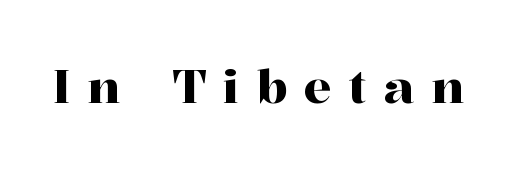
Q: Is the text italic (slanted)? A: No, it is upright.
Q: Is the typeface a serif or a sans-serif typeface? A: Serif.
Q: Is the text underlined? A: No.
Q: Is the spacing between letters normal or unusually wide? A: Unusually wide.
Q: Width (condensed, normal, or wide)? A: Normal.
Q: Stroke contrast? A: High.
Q: x-height? A: Medium.
Q: Monospaced? A: No.
